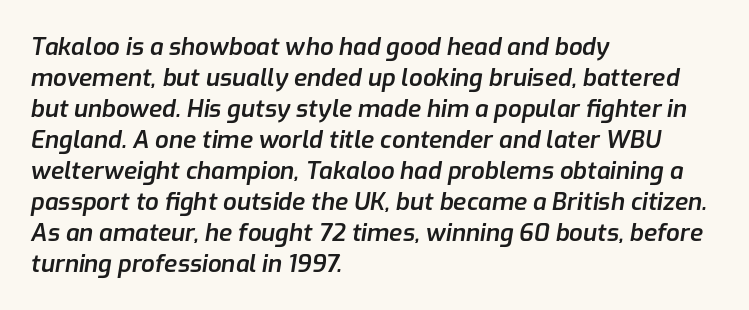
Q: Is the text bold? A: Semi-bold.
Q: Is the text italic (slanted)? A: Yes, it leans right by about 9 degrees.
Q: Is the text underlined? A: No.
Q: How is the paragraph aligned? A: Left-aligned.
Q: Is the spacing between letters normal or unusually wide? A: Normal.
Q: Is the spacing between lines tight, normal or loose? A: Normal.
